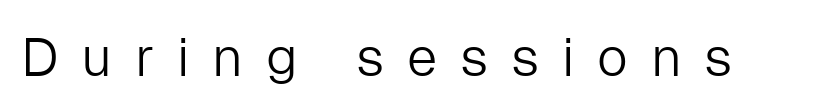
The image shows 54 px light sans-serif type, upright; set unusually wide letter spacing (+0.42 em), not underlined; low stroke contrast and a medium x-height.
